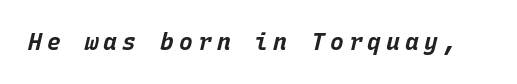
Nobody drew a line under any word here. Display-style spreading of the glyphs; the letterfit is very open. What weight is shown? A full bold with thick strokes. Characters are canted at an angle relative to the baseline's perpendicular.
